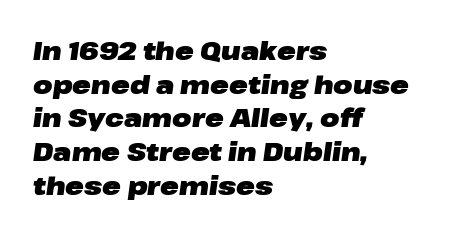
{"italic": "yes", "lean": "right", "slant_degrees": 8, "bold": "yes", "underline": "no", "align": "left", "line_spacing": "normal", "line_spacing_ratio": 1.35, "letter_spacing": "normal", "letter_spacing_em": 0.0, "glyph_px": 25}
